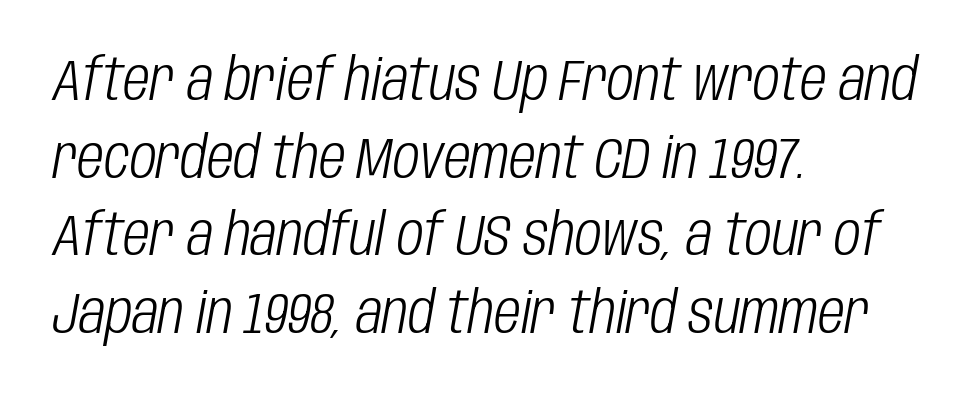
{"italic": "yes", "lean": "right", "slant_degrees": 10, "bold": "no", "weight": "light", "width": "condensed", "stroke_contrast": "low", "x_height": "large", "monospaced": "no", "underline": "no", "align": "left", "line_spacing": "normal", "line_spacing_ratio": 1.34, "letter_spacing": "normal", "letter_spacing_em": 0.0, "glyph_px": 58}
